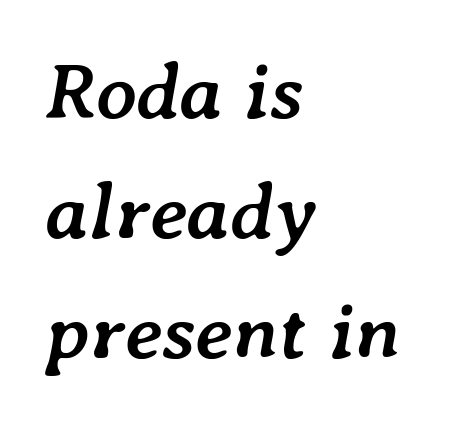
The image shows 80 px semibold type, italic (leaning right); set left-aligned, normal line spacing (1.5x), normal letter spacing, not underlined; low stroke contrast and a medium x-height.
